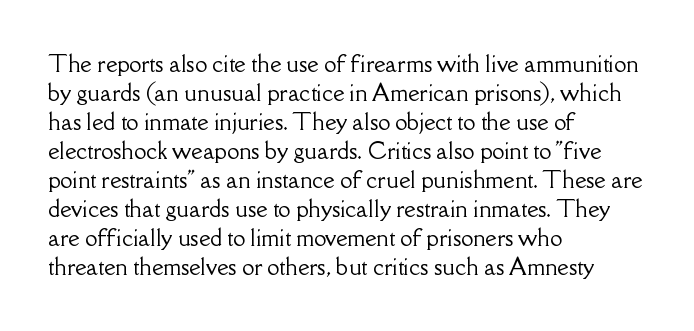
Q: Is the text italic (slanted)? A: No, it is upright.
Q: Is the text underlined? A: No.
Q: How is the paragraph aligned? A: Left-aligned.
Q: Is the spacing between letters normal or unusually wide? A: Normal.
Q: Is the spacing between lines tight, normal or loose? A: Normal.
